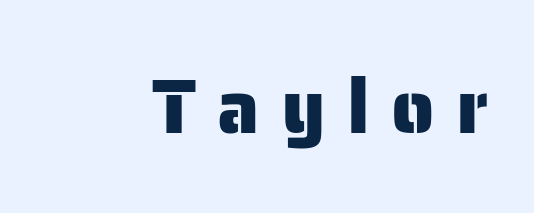
The rendering uses natural spacing where letterforms have individual widths. Plain, unruled lines of type. Letter spacing: wide. Posture: vertical. Look at the bottom of the vertical strokes: they stop flat, with no serifs.
